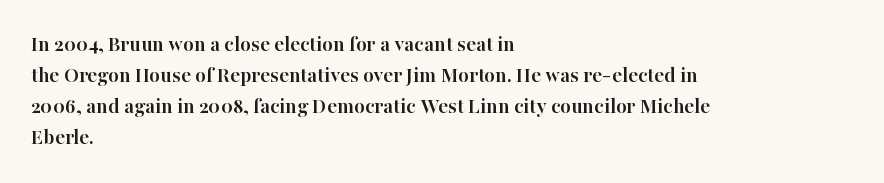
{"italic": "no", "bold": "yes", "underline": "no", "align": "left", "line_spacing": "normal", "line_spacing_ratio": 1.41, "letter_spacing": "normal", "letter_spacing_em": 0.0, "glyph_px": 22}
